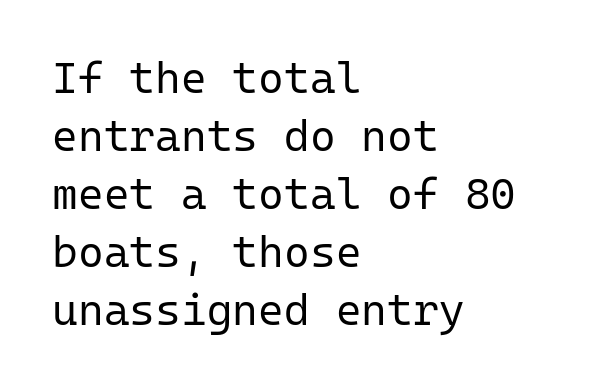
{"serif": "no", "italic": "no", "bold": "no", "weight": "regular", "width": "normal", "stroke_contrast": "low", "x_height": "medium", "monospaced": "yes", "underline": "no", "align": "left", "line_spacing": "normal", "line_spacing_ratio": 1.32, "letter_spacing": "normal", "letter_spacing_em": 0.0, "glyph_px": 44}
